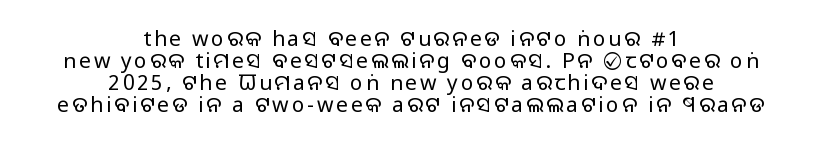
Q: Is the text bold? A: No.
Q: Is the text italic (slanted)? A: No, it is upright.
Q: Is the text underlined? A: No.
Q: How is the paragraph aligned? A: Centered.
Q: Is the spacing between lines tight, normal or loose? A: Tight.
